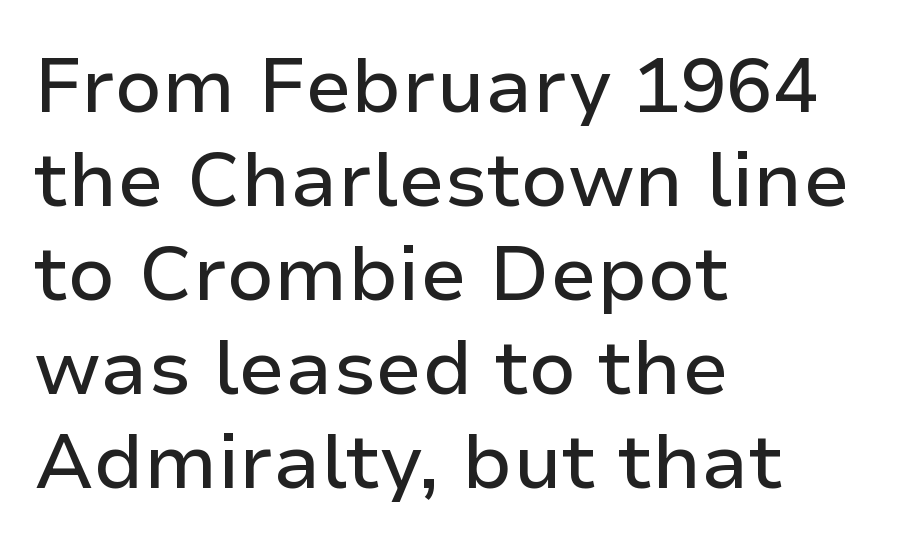
Here the designer chose a conventional face with non-uniform glyph widths. Italic: no, the glyphs are upright roman. Casual observation: everything's shoved over to the left. Anything drawn beneath the words? Only blank space. What stands out about the letter spacing? Nothing — it is the standard amount.
